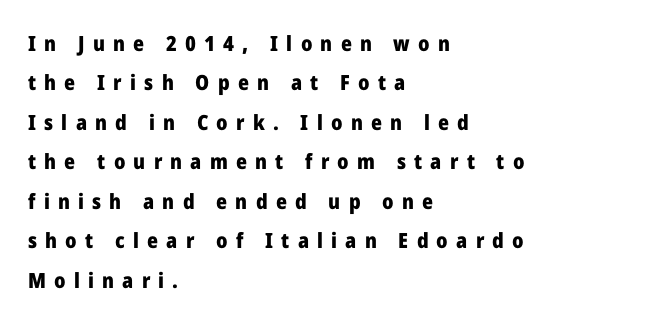
{"italic": "no", "bold": "yes", "underline": "no", "align": "left", "line_spacing_ratio": 1.88, "letter_spacing": "wide", "letter_spacing_em": 0.39, "glyph_px": 21}
